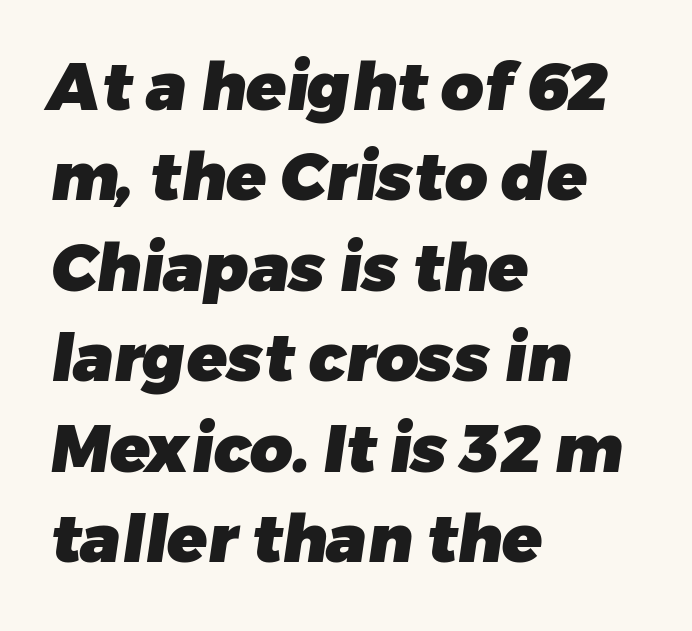
Q: Is the text bold? A: Yes.
Q: Is the typeface a serif or a sans-serif typeface? A: Sans-serif.
Q: Is the text underlined? A: No.
Q: How is the paragraph aligned? A: Left-aligned.
Q: Is the spacing between letters normal or unusually wide? A: Normal.
Q: Is the spacing between lines tight, normal or loose? A: Normal.
Q: Width (condensed, normal, or wide)? A: Normal.
Q: Stroke contrast? A: Low.
Q: x-height? A: Medium.
Q: Monospaced? A: No.
